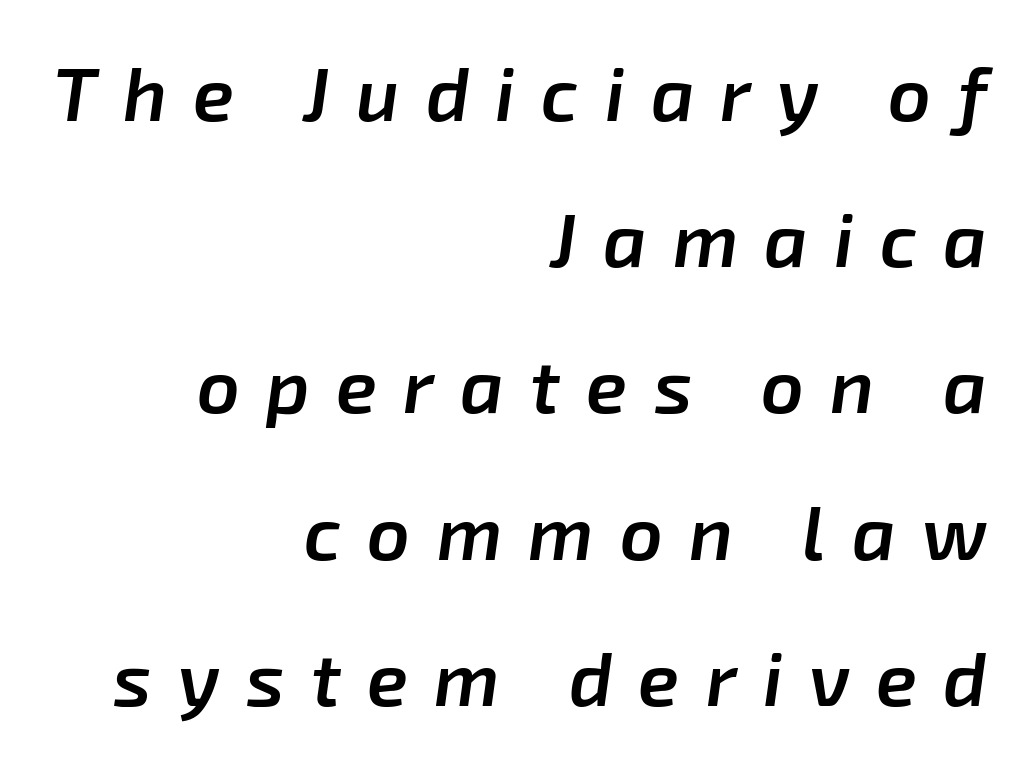
{"italic": "yes", "lean": "right", "slant_degrees": 8, "bold": "semi", "weight": "semibold", "width": "normal", "stroke_contrast": "low", "x_height": "medium", "monospaced": "no", "underline": "no", "align": "right", "line_spacing": "loose", "line_spacing_ratio": 1.95, "letter_spacing": "wide", "letter_spacing_em": 0.35, "glyph_px": 75}
